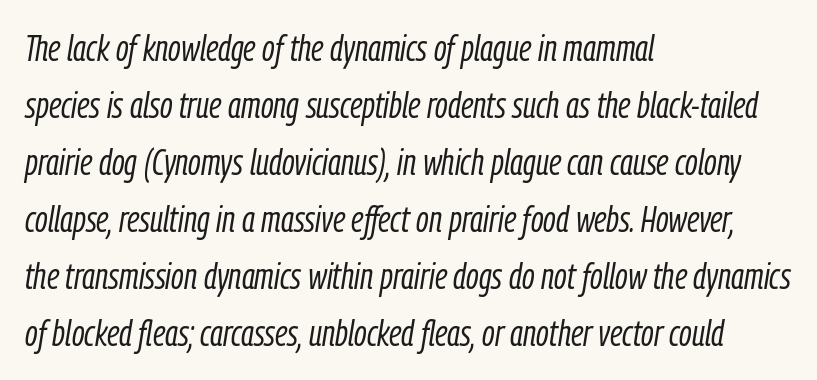
The image shows 37 px light, condensed type, italic (leaning right); set left-aligned, normal line spacing (1.54x), normal letter spacing, not underlined; low stroke contrast and a medium x-height.
